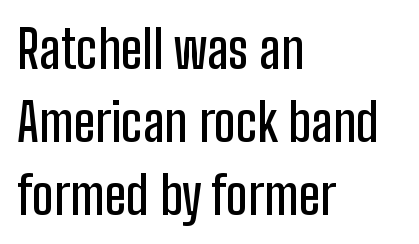
The space directly below the letters is spotless. The designer went with a sans here, leaving each stem footless. Every stem runs plumb, perpendicular to the baseline. The line-height multiplier appears to be the usual default. This rendering leaves character spacing at its baseline value.
